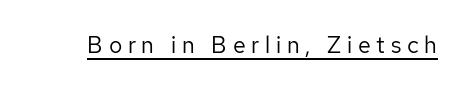
{"italic": "no", "bold": "no", "underline": "yes", "letter_spacing": "wide", "letter_spacing_em": 0.25, "glyph_px": 23}
